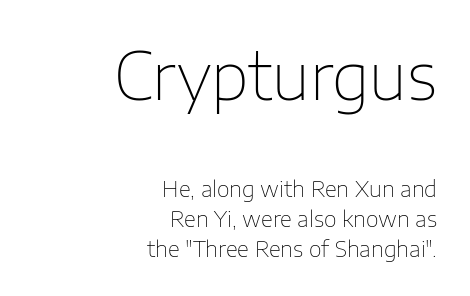
Q: Is the text bold? A: No.
Q: Is the text italic (slanted)? A: No, it is upright.
Q: Is the typeface a serif or a sans-serif typeface? A: Sans-serif.
Q: Is the text underlined? A: No.
Q: How is the paragraph aligned? A: Right-aligned.
Q: Is the spacing between letters normal or unusually wide? A: Normal.
Q: Is the spacing between lines tight, normal or loose? A: Normal.
Q: Which block of text is set in a larger size, the first (top) or the second (bottom)? A: The first (top) one.
Q: Width (condensed, normal, or wide)? A: Normal.
Q: Stroke contrast? A: Low.
Q: x-height? A: Medium.
Q: Monospaced? A: No.
